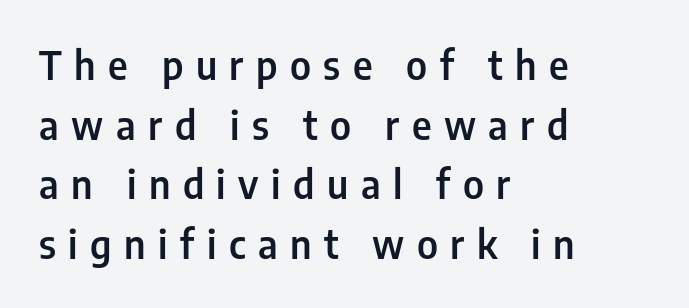
Only glyphs here, with clear space below each row. What's the leading like? Ordinary, nothing unusual. Between one letter and the next there's a generous, obvious gap. The lettering holds an erect, upright posture throughout. Type style note: lacks serifs. Here the designer chose a conventional face with non-uniform glyph widths.
